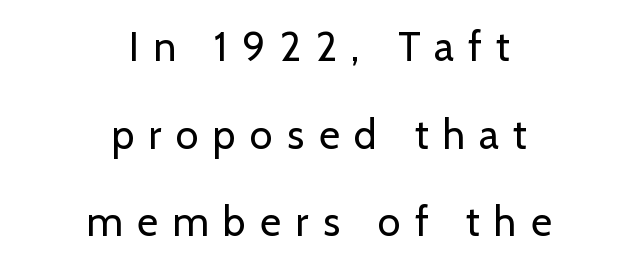
Descenders hang freely into open space. In terms of posture, this sample is upright. Vertical stems look standard width or narrower in stroke. Caption: expanded tracking, letters set apart. A student would call this center alignment; a typographer would say set centered. No feet cap the strokes, marking this as sans-serif type.
